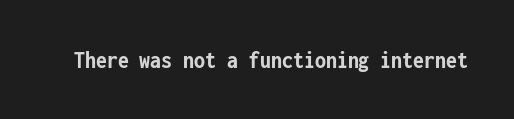
The image shows 25 px bold type, upright; set normal letter spacing, not underlined.
